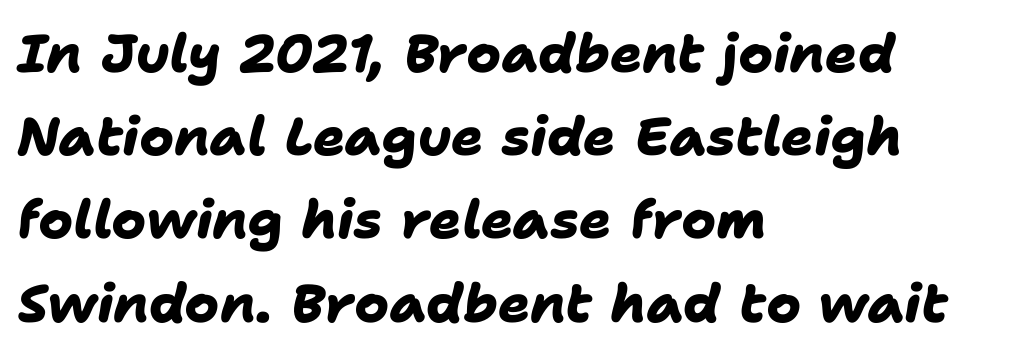
{"serif": "no", "bold": "yes", "weight": "heavy", "width": "normal", "stroke_contrast": "low", "x_height": "medium", "monospaced": "no", "underline": "no", "align": "left", "line_spacing": "normal", "line_spacing_ratio": 1.57, "letter_spacing": "normal", "letter_spacing_em": 0.0, "glyph_px": 53}
